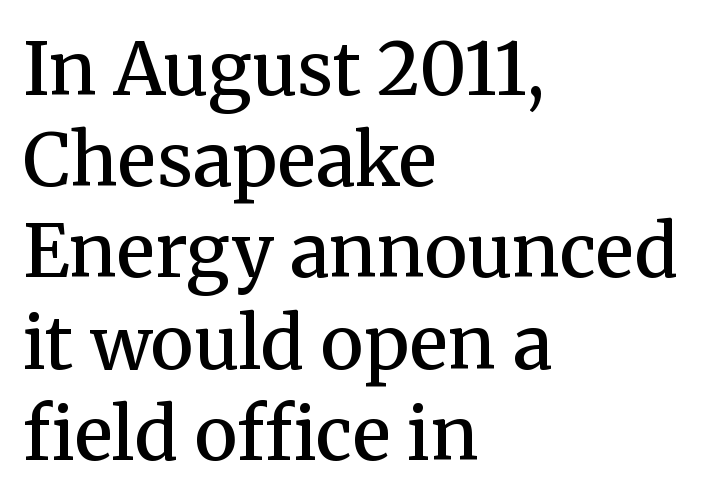
{"serif": "yes", "italic": "no", "bold": "semi", "weight": "semibold", "width": "normal", "stroke_contrast": "medium", "x_height": "medium", "monospaced": "no", "underline": "no", "align": "left", "line_spacing": "normal", "line_spacing_ratio": 1.25, "letter_spacing": "normal", "letter_spacing_em": 0.0, "glyph_px": 73}
